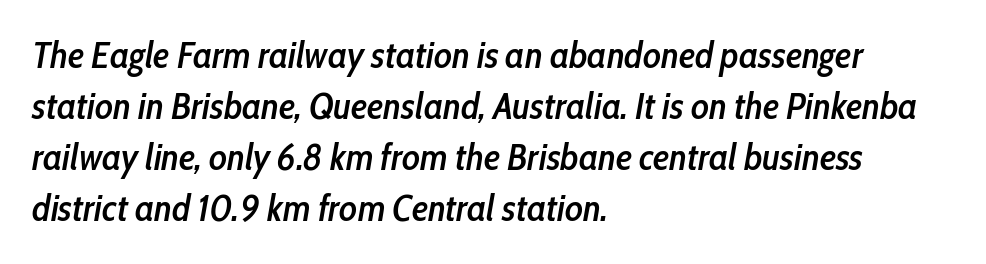
Q: Is the text bold? A: Semi-bold.
Q: Is the text italic (slanted)? A: Yes, it leans right by about 10 degrees.
Q: Is the text underlined? A: No.
Q: How is the paragraph aligned? A: Left-aligned.
Q: Is the spacing between letters normal or unusually wide? A: Normal.
Q: Is the spacing between lines tight, normal or loose? A: Normal.
Q: Width (condensed, normal, or wide)? A: Condensed.
Q: Stroke contrast? A: Low.
Q: x-height? A: Medium.
Q: Monospaced? A: No.
